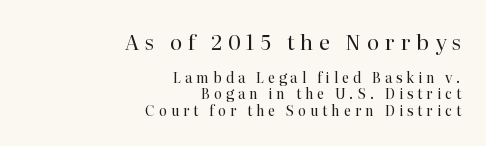
The more generous point size was reserved for the upper chunk. Bare-footed words on every line. Vertical strokes here are truly vertical. Each word looks stretched out because of the extra space between its letters. The compositor pushed each line to the right boundary. The strokes are not fattened; the text isn't bold.
